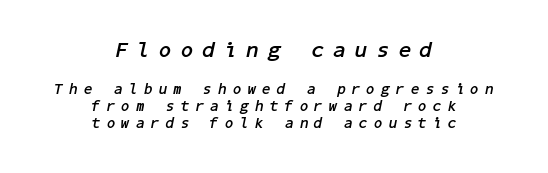
Q: Is the text bold? A: Yes.
Q: Is the text italic (slanted)? A: Yes, it leans right by about 11 degrees.
Q: Is the text underlined? A: No.
Q: How is the paragraph aligned? A: Centered.
Q: Is the spacing between letters normal or unusually wide? A: Unusually wide.
Q: Is the spacing between lines tight, normal or loose? A: Tight.
Q: Which block of text is set in a larger size, the first (top) or the second (bottom)? A: The first (top) one.
